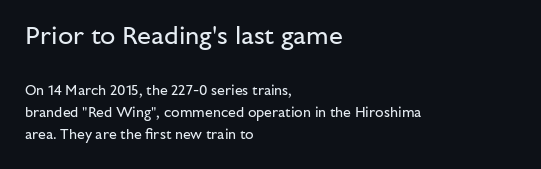
Q: Is the text bold? A: No.
Q: Is the text italic (slanted)? A: No, it is upright.
Q: Is the text underlined? A: No.
Q: How is the paragraph aligned? A: Left-aligned.
Q: Is the spacing between letters normal or unusually wide? A: Normal.
Q: Is the spacing between lines tight, normal or loose? A: Normal.
Q: Which block of text is set in a larger size, the first (top) or the second (bottom)? A: The first (top) one.
